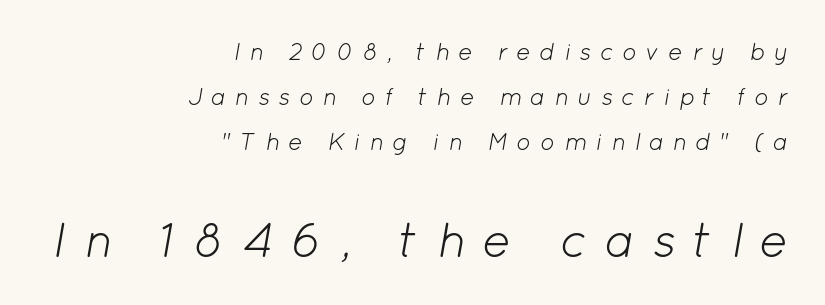
Q: Is the text bold? A: No.
Q: Is the text italic (slanted)? A: Yes, it leans right by about 12 degrees.
Q: Is the text underlined? A: No.
Q: How is the paragraph aligned? A: Right-aligned.
Q: Is the spacing between letters normal or unusually wide? A: Unusually wide.
Q: Which block of text is set in a larger size, the first (top) or the second (bottom)? A: The second (bottom) one.
Q: Width (condensed, normal, or wide)? A: Normal.
Q: Stroke contrast? A: Low.
Q: x-height? A: Medium.
Q: Monospaced? A: No.
